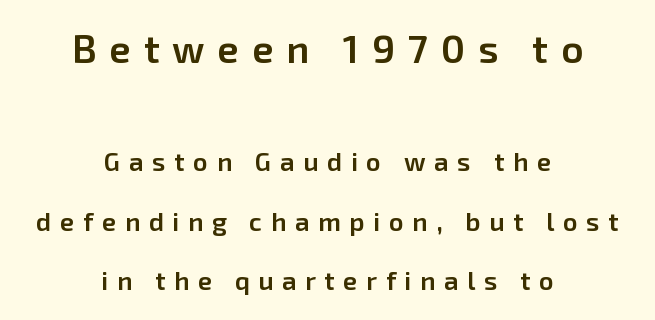
{"serif": "no", "italic": "no", "bold": "semi", "weight": "semibold", "width": "normal", "stroke_contrast": "low", "x_height": "medium", "monospaced": "no", "underline": "no", "align": "center", "line_spacing": "loose", "line_spacing_ratio": 2.3, "letter_spacing": "wide", "letter_spacing_em": 0.33, "larger_block": "first", "size_ratio": 1.5, "glyph_px": 39}
